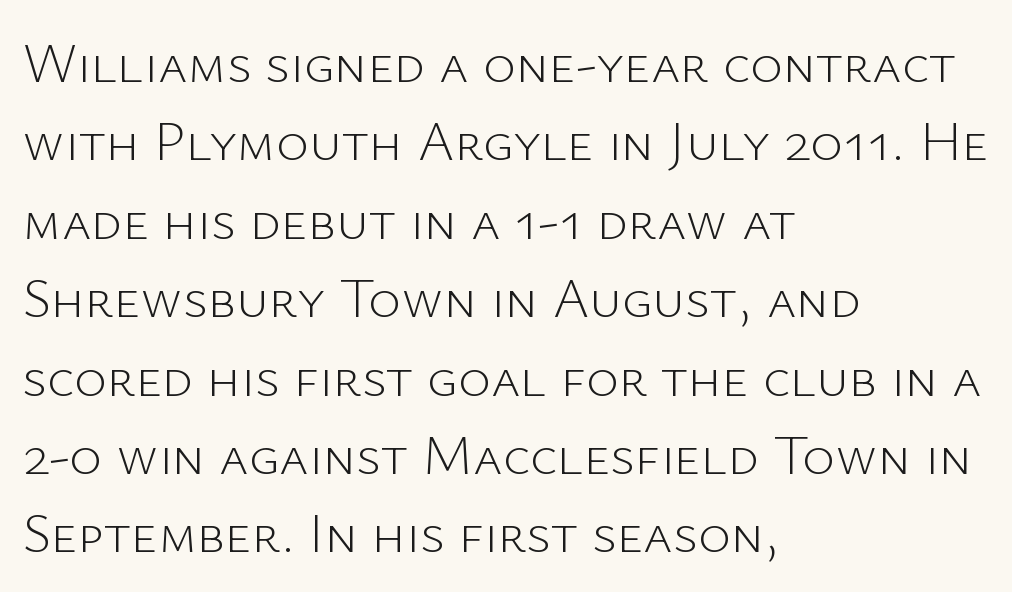
The image shows 56 px light sans-serif type, upright; set left-aligned, normal line spacing (1.4x), normal letter spacing, not underlined; low stroke contrast and a medium x-height.
